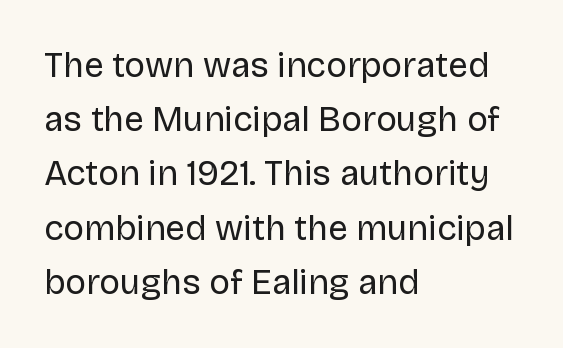
Tall strokes in this sample are plumb rather than angled. Just letters on the line, the space beneath them empty. This sample uses a sans-serif face. The passage shown is typed in a proportional face where columns would drift. Letter spacing: default.
